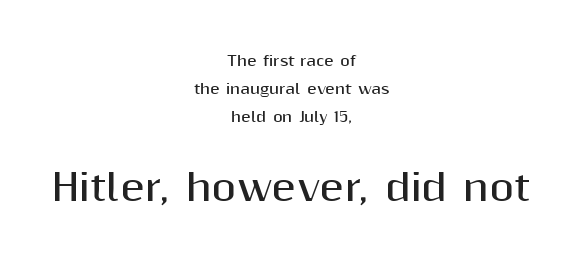
{"serif": "no", "italic": "no", "bold": "yes", "weight": "bold", "width": "normal", "stroke_contrast": "medium", "x_height": "medium", "monospaced": "no", "underline": "no", "align": "center", "line_spacing": "loose", "line_spacing_ratio": 2.01, "letter_spacing": "normal", "letter_spacing_em": 0.0, "larger_block": "second", "size_ratio": 2.57, "glyph_px": 36}
